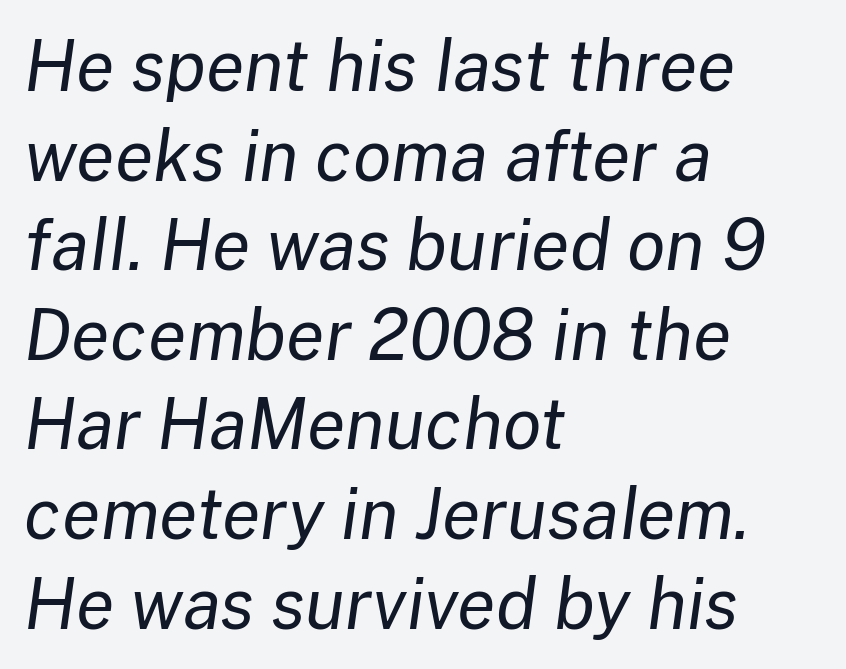
The string is rendered with underlining switched off. This rendering uses left alignment, leaving the right contour irregular. Counters stay open thanks to moderate or lighter strokes. Does the lettering tilt? It does — this is italic. Is this a fixed-width face? No — the glyphs have proportional, varying widths.
